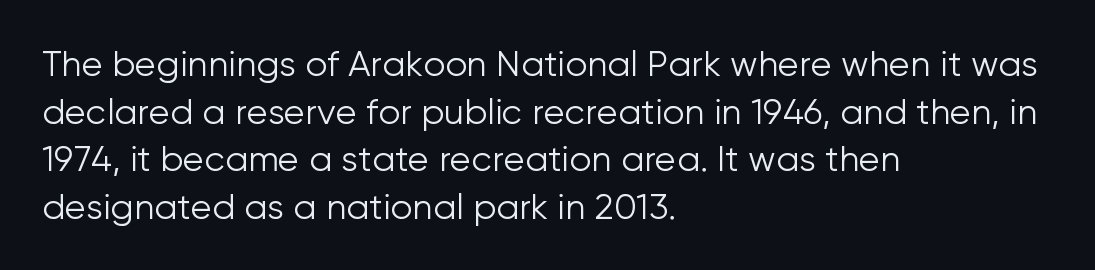
The image shows 35 px light sans-serif type, upright; set left-aligned, normal line spacing (1.36x), normal letter spacing, not underlined; low stroke contrast and a medium x-height.
